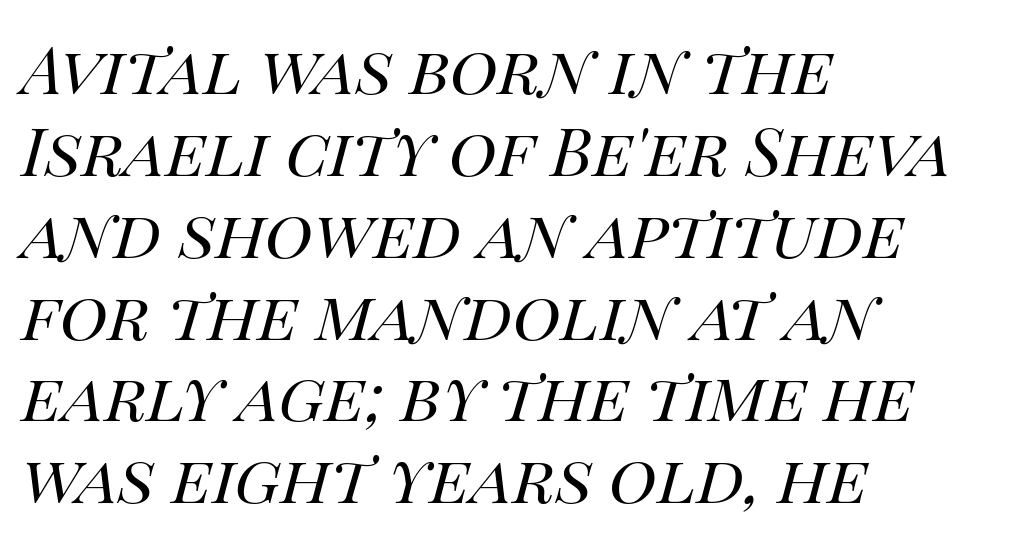
{"italic": "yes", "lean": "right", "slant_degrees": 14, "bold": "no", "weight": "regular", "width": "normal", "stroke_contrast": "high", "x_height": "large", "monospaced": "no", "underline": "no", "align": "left", "line_spacing_ratio": 1.24, "letter_spacing": "normal", "letter_spacing_em": 0.0, "glyph_px": 66}
